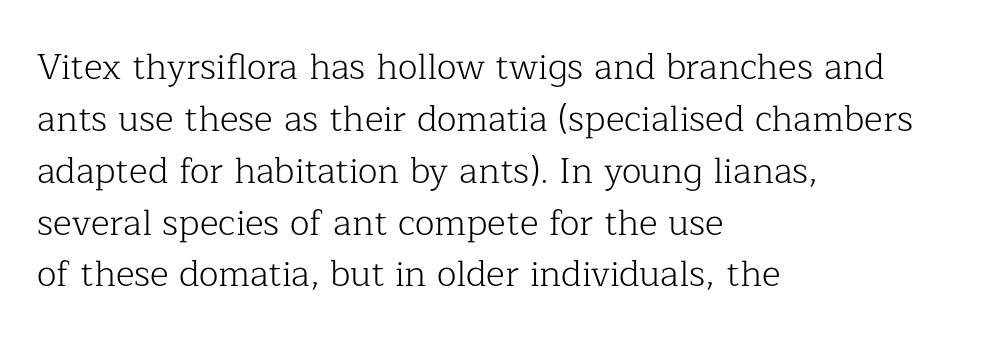
Q: Is the text bold? A: No.
Q: Is the text italic (slanted)? A: No, it is upright.
Q: Is the typeface a serif or a sans-serif typeface? A: Serif.
Q: Is the text underlined? A: No.
Q: How is the paragraph aligned? A: Left-aligned.
Q: Is the spacing between letters normal or unusually wide? A: Normal.
Q: Is the spacing between lines tight, normal or loose? A: Normal.
Q: Width (condensed, normal, or wide)? A: Normal.
Q: Stroke contrast? A: Low.
Q: x-height? A: Medium.
Q: Monospaced? A: No.
